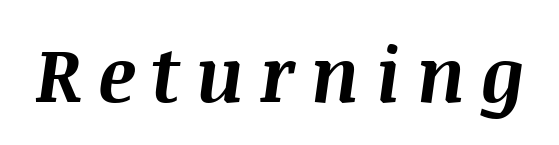
{"italic": "yes", "lean": "right", "slant_degrees": 8, "bold": "yes", "weight": "bold", "width": "normal", "stroke_contrast": "medium", "x_height": "large", "monospaced": "no", "underline": "no", "letter_spacing": "wide", "letter_spacing_em": 0.2, "glyph_px": 75}
